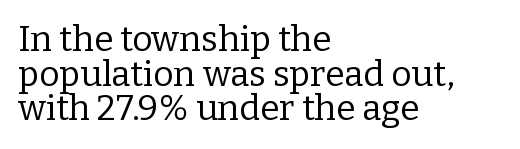
Q: Is the text bold? A: No.
Q: Is the text italic (slanted)? A: No, it is upright.
Q: Is the typeface a serif or a sans-serif typeface? A: Serif.
Q: Is the text underlined? A: No.
Q: How is the paragraph aligned? A: Left-aligned.
Q: Is the spacing between letters normal or unusually wide? A: Normal.
Q: Is the spacing between lines tight, normal or loose? A: Tight.
Q: Width (condensed, normal, or wide)? A: Normal.
Q: Stroke contrast? A: Low.
Q: x-height? A: Medium.
Q: Monospaced? A: No.
